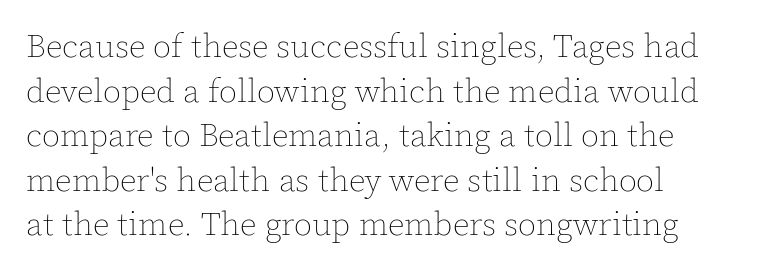
In terms of posture, this sample is upright. Honestly, the row spacing looks completely unremarkable. Character widths vary here, with narrow letters taking less room than wide ones. Which margin do the lines hug? The left one — the right edge is uneven. The space directly below the letters is spotless. Each stroke keeps to a modest, everyday thickness or less.
